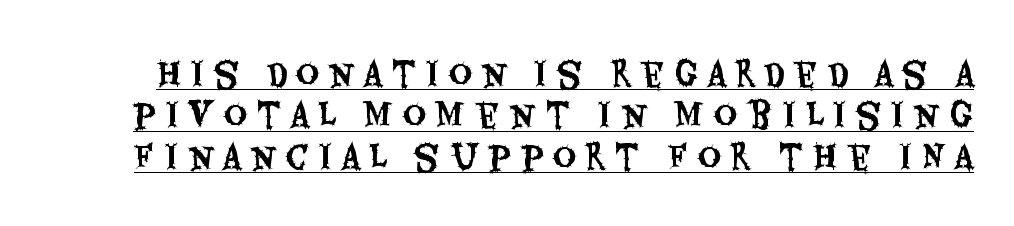
Q: Is the text italic (slanted)? A: No, it is upright.
Q: Is the typeface a serif or a sans-serif typeface? A: Sans-serif.
Q: Is the text underlined? A: Yes.
Q: Is the spacing between letters normal or unusually wide? A: Unusually wide.
Q: Is the spacing between lines tight, normal or loose? A: Normal.
Q: Width (condensed, normal, or wide)? A: Condensed.
Q: Stroke contrast? A: Medium.
Q: x-height? A: Large.
Q: Monospaced? A: No.
